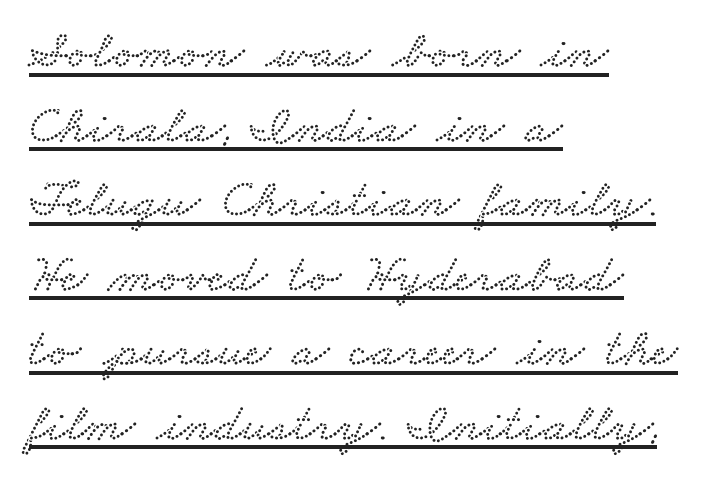
{"serif": "yes", "width": "wide", "stroke_contrast": "low", "x_height": "small", "monospaced": "no", "underline": "yes", "align": "left", "line_spacing": "normal", "line_spacing_ratio": 1.38, "letter_spacing": "normal", "letter_spacing_em": 0.0, "glyph_px": 54}
